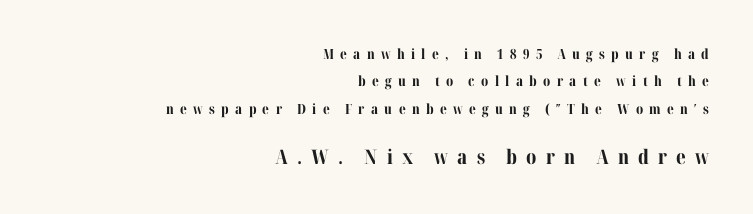
Q: Is the text bold? A: Yes.
Q: Is the text italic (slanted)? A: No, it is upright.
Q: Is the text underlined? A: No.
Q: How is the paragraph aligned? A: Right-aligned.
Q: Is the spacing between letters normal or unusually wide? A: Unusually wide.
Q: Is the spacing between lines tight, normal or loose? A: Loose.
Q: Which block of text is set in a larger size, the first (top) or the second (bottom)? A: The second (bottom) one.
